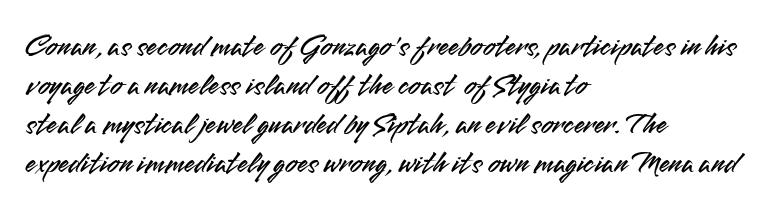
{"serif": "no", "width": "normal", "stroke_contrast": "medium", "x_height": "small", "monospaced": "no", "underline": "no", "align": "left", "line_spacing": "normal", "line_spacing_ratio": 1.26, "letter_spacing": "normal", "letter_spacing_em": 0.0, "glyph_px": 31}
